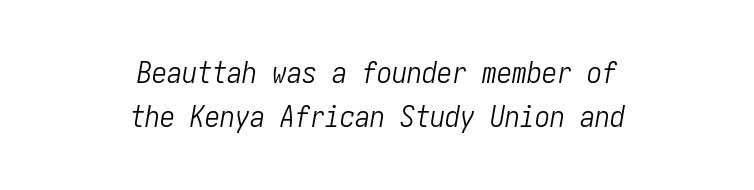
{"italic": "yes", "lean": "right", "slant_degrees": 10, "bold": "no", "weight": "light", "width": "condensed", "stroke_contrast": "low", "x_height": "medium", "underline": "no", "align": "center", "line_spacing": "normal", "line_spacing_ratio": 1.48, "letter_spacing": "normal", "letter_spacing_em": 0.0, "glyph_px": 30}
